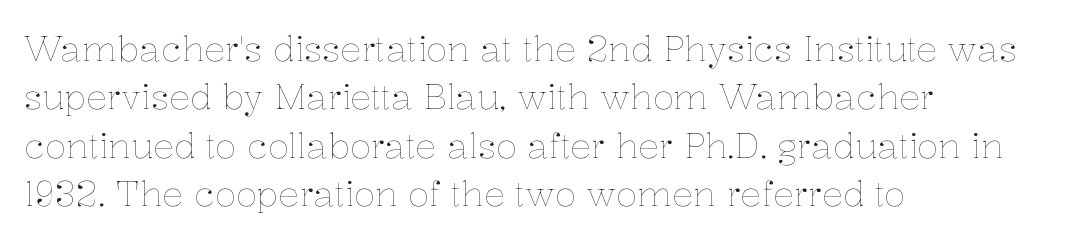
Q: Is the text bold? A: No.
Q: Is the text italic (slanted)? A: No, it is upright.
Q: Is the text underlined? A: No.
Q: How is the paragraph aligned? A: Left-aligned.
Q: Is the spacing between letters normal or unusually wide? A: Normal.
Q: Is the spacing between lines tight, normal or loose? A: Normal.
Q: Width (condensed, normal, or wide)? A: Normal.
Q: Stroke contrast? A: Low.
Q: x-height? A: Medium.
Q: Monospaced? A: No.
